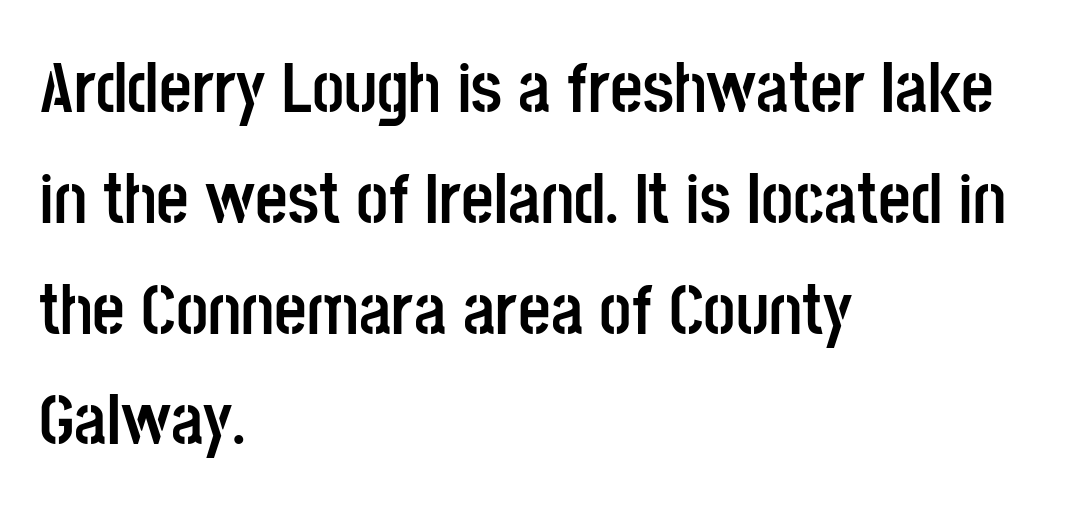
Q: Is the text bold? A: Yes.
Q: Is the text italic (slanted)? A: No, it is upright.
Q: Is the typeface a serif or a sans-serif typeface? A: Sans-serif.
Q: Is the text underlined? A: No.
Q: How is the paragraph aligned? A: Left-aligned.
Q: Is the spacing between letters normal or unusually wide? A: Normal.
Q: Is the spacing between lines tight, normal or loose? A: Normal.
Q: Width (condensed, normal, or wide)? A: Condensed.
Q: Stroke contrast? A: Low.
Q: x-height? A: Large.
Q: Monospaced? A: No.
